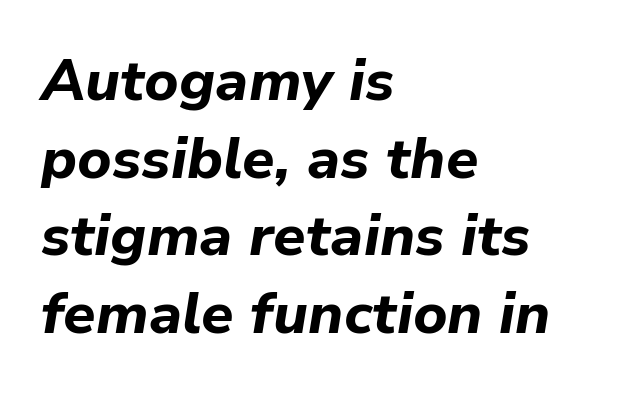
You'd pick this weight for a headline — it's a proper bold. Reading down the column, the eye jumps a familiar distance to each next line. Notice how the stems are inclined rather than vertical — that's the hallmark of italics. A student would call this left alignment; a typographer would say flush left, rag right.
